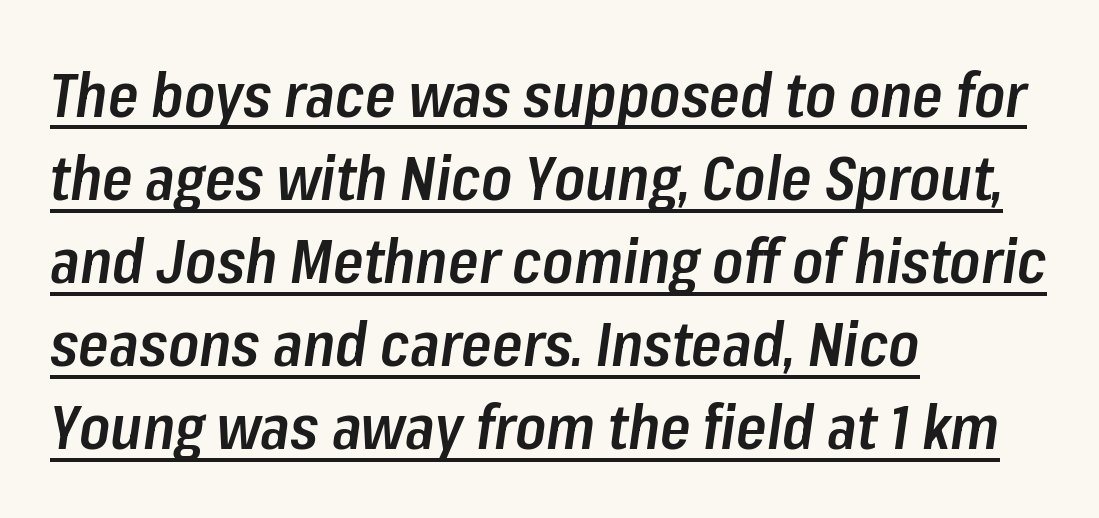
A typesetter would call this proportional, since set widths differ per character. Which margin do the lines hug? The left one — the right edge is uneven. Slant detected: the letters are inclined. A normal amount of white space separates one row of letters from the next.
